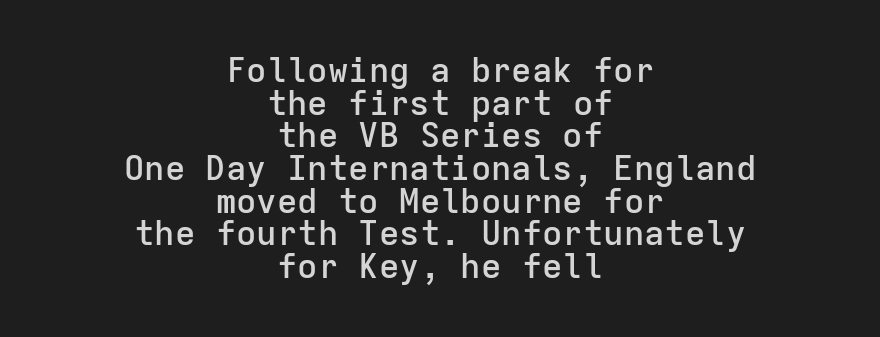
Q: Is the text bold? A: Semi-bold.
Q: Is the text italic (slanted)? A: No, it is upright.
Q: Is the typeface a serif or a sans-serif typeface? A: Sans-serif.
Q: Is the text underlined? A: No.
Q: How is the paragraph aligned? A: Centered.
Q: Is the spacing between letters normal or unusually wide? A: Normal.
Q: Is the spacing between lines tight, normal or loose? A: Tight.
Q: Width (condensed, normal, or wide)? A: Normal.
Q: Stroke contrast? A: Low.
Q: x-height? A: Medium.
Q: Monospaced? A: Yes.
